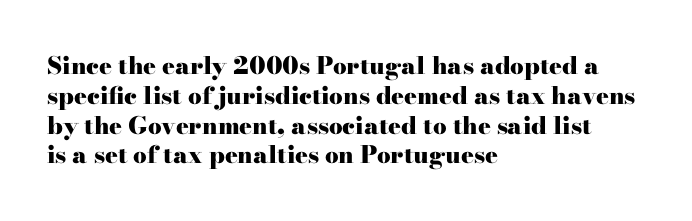
Every character sits straight up, as roman type does. This rendering uses left alignment, leaving the right contour irregular. Letters rest on an invisible, unmarked baseline. The passage shown has conventional tracking throughout. Pretty heavy lettering here — definitely bold.
